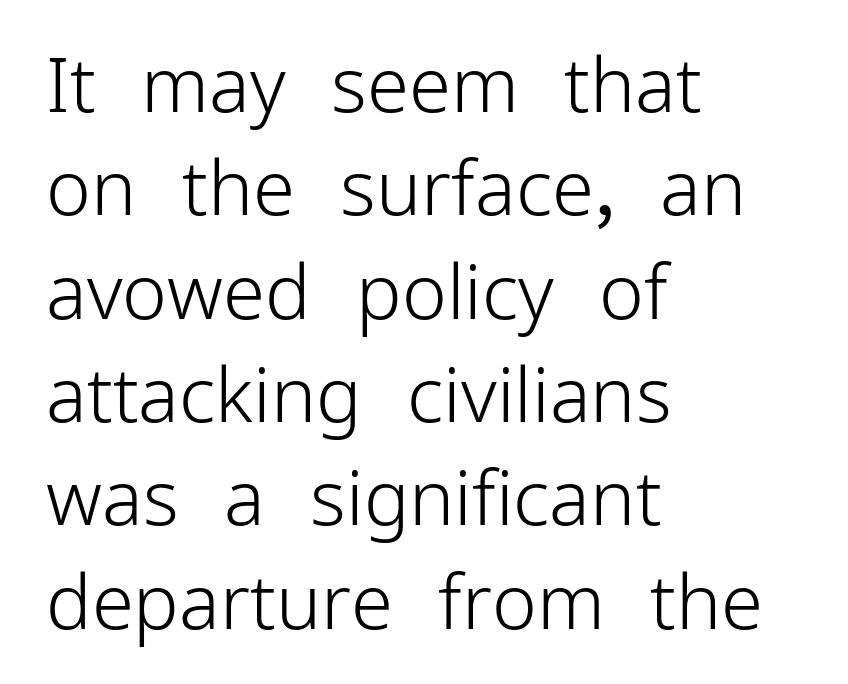
{"serif": "no", "italic": "no", "bold": "no", "weight": "light", "width": "normal", "stroke_contrast": "low", "x_height": "medium", "monospaced": "no", "underline": "no", "align": "left", "line_spacing": "normal", "line_spacing_ratio": 1.36, "letter_spacing": "normal", "letter_spacing_em": 0.0, "glyph_px": 76}
